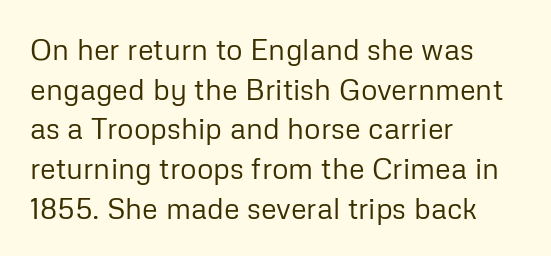
{"serif": "no", "italic": "no", "bold": "no", "weight": "regular", "width": "normal", "stroke_contrast": "low", "x_height": "medium", "monospaced": "no", "underline": "no", "align": "left", "line_spacing": "normal", "line_spacing_ratio": 1.37, "letter_spacing": "normal", "letter_spacing_em": 0.0, "glyph_px": 29}
